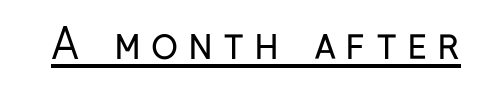
Q: Is the text bold? A: No.
Q: Is the text italic (slanted)? A: No, it is upright.
Q: Is the typeface a serif or a sans-serif typeface? A: Sans-serif.
Q: Is the text underlined? A: Yes.
Q: Is the spacing between letters normal or unusually wide? A: Unusually wide.
Q: Width (condensed, normal, or wide)? A: Condensed.
Q: Stroke contrast? A: Low.
Q: x-height? A: Medium.
Q: Monospaced? A: No.
